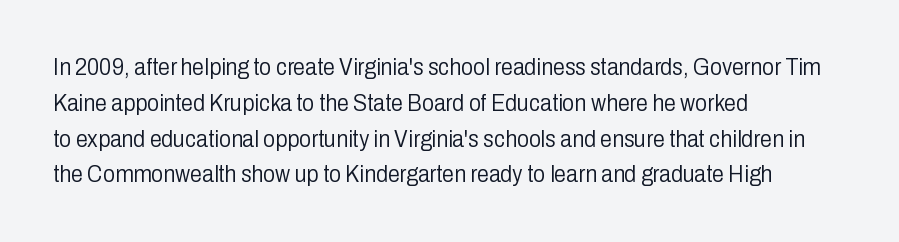
{"italic": "no", "bold": "no", "underline": "no", "align": "left", "line_spacing": "normal", "line_spacing_ratio": 1.49, "letter_spacing": "normal", "letter_spacing_em": 0.0, "glyph_px": 24}
